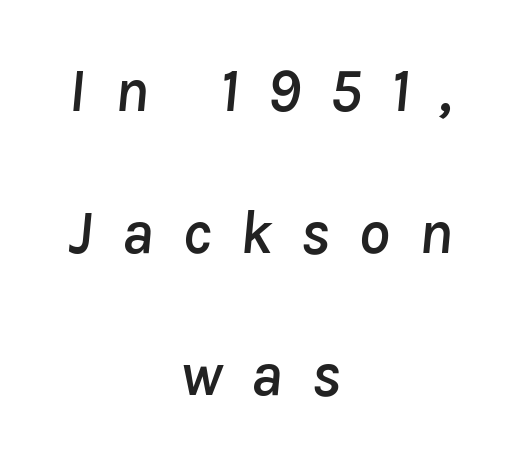
The image shows 62 px text type, italic (leaning right); set centered, loose line spacing (2.29x), unusually wide letter spacing (+0.46 em), not underlined; low stroke contrast and a medium x-height.
